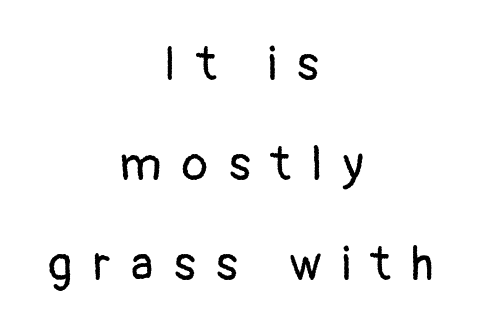
Stroke mass is kept to a normal reading level or below. The foot of each line stays bare and open. Ascenders rise straight up at ninety degrees. Think of a printed novel: that variable character pitch is what you see here. The typeface chosen for these lines omits serifs.
